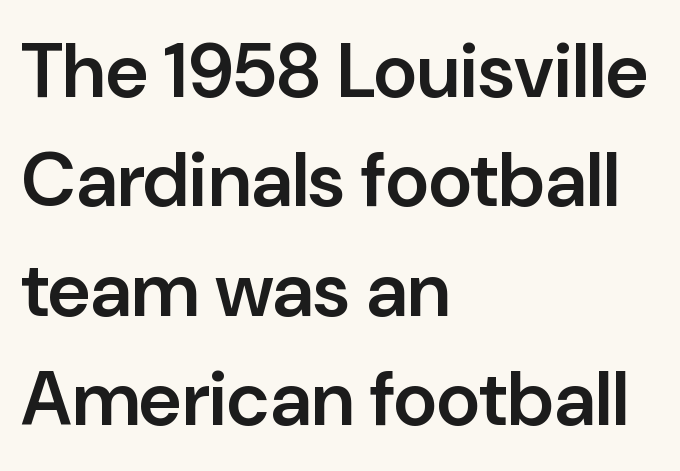
{"serif": "no", "italic": "no", "bold": "semi", "weight": "semibold", "width": "normal", "stroke_contrast": "low", "x_height": "medium", "monospaced": "no", "underline": "no", "align": "left", "line_spacing": "normal", "line_spacing_ratio": 1.44, "letter_spacing": "normal", "letter_spacing_em": 0.0, "glyph_px": 76}
